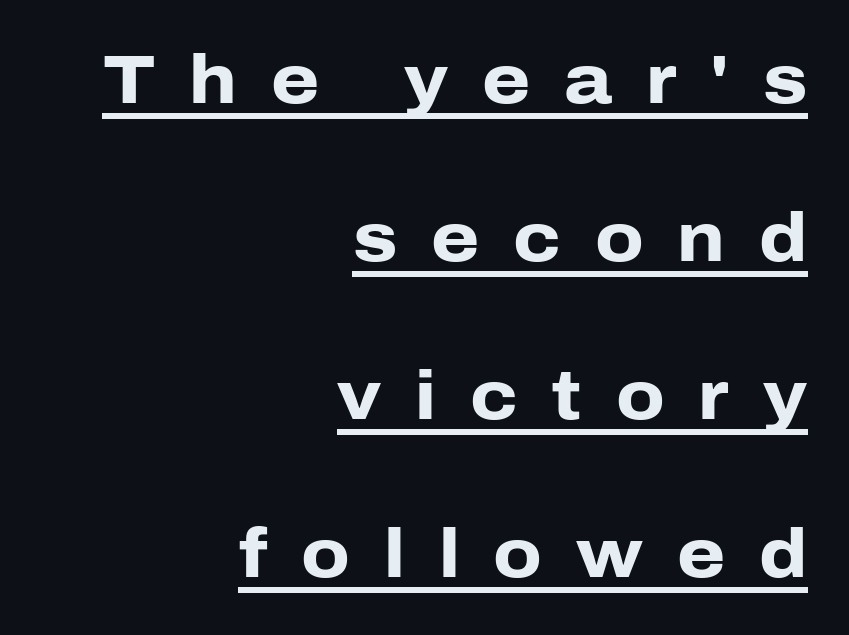
A typographer would call this underscored text. A typesetter would call this proportional, since set widths differ per character. A typesetter would label this face a sans. If you drew a line through each stem, it would be perfectly vertical. Visually the block forms a straight wall on the right and a jagged coastline on the left.
